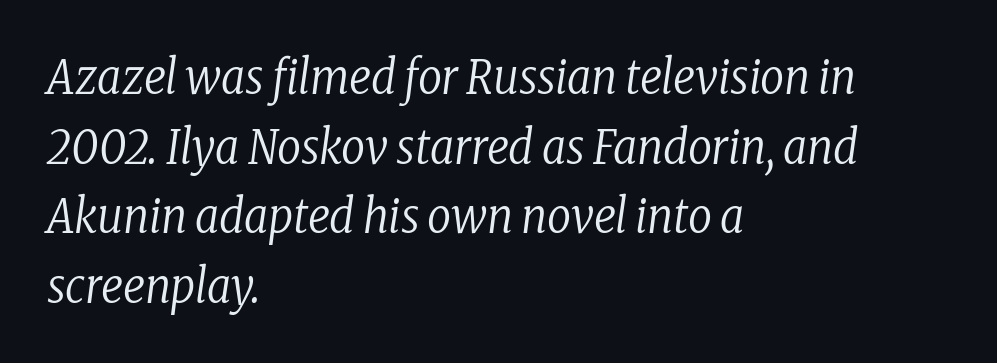
{"serif": "yes", "italic": "yes", "lean": "right", "slant_degrees": 8, "bold": "no", "weight": "regular", "width": "condensed", "stroke_contrast": "low", "x_height": "medium", "monospaced": "no", "underline": "no", "align": "left", "line_spacing": "normal", "line_spacing_ratio": 1.48, "letter_spacing": "normal", "letter_spacing_em": 0.0, "glyph_px": 47}
